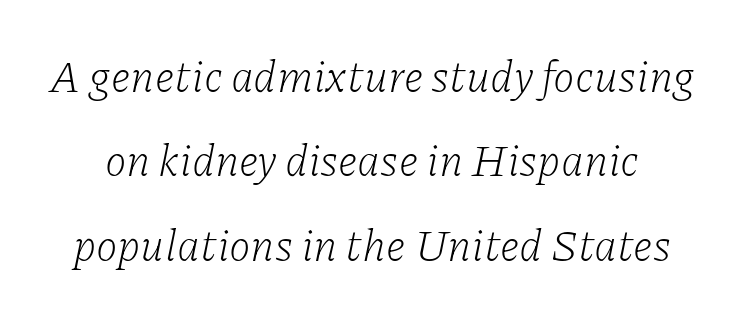
The image shows 44 px light serif type, italic (leaning right); set loose line spacing (1.92x), normal letter spacing, not underlined; low stroke contrast and a medium x-height.
